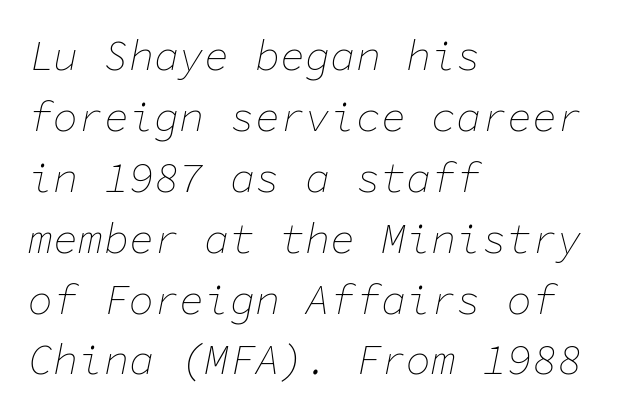
{"italic": "yes", "lean": "right", "slant_degrees": 11, "bold": "no", "weight": "thin", "width": "normal", "stroke_contrast": "low", "x_height": "medium", "monospaced": "yes", "underline": "no", "align": "left", "line_spacing": "normal", "line_spacing_ratio": 1.45, "letter_spacing": "normal", "letter_spacing_em": 0.0, "glyph_px": 42}
